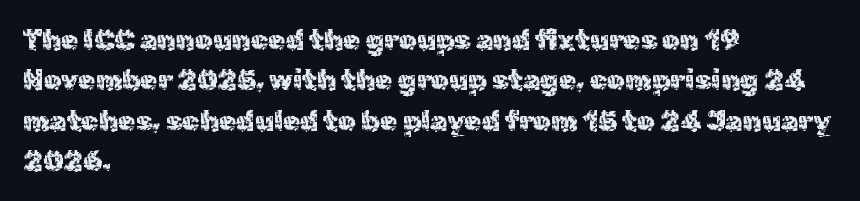
Is the type heavy? It reads as light-to-regular instead. Each letter keeps its own natural width here, so spacing adapts to shape. Is the block centered? No — it sits flush against the left margin. Font category for this specimen: sans-serif.
